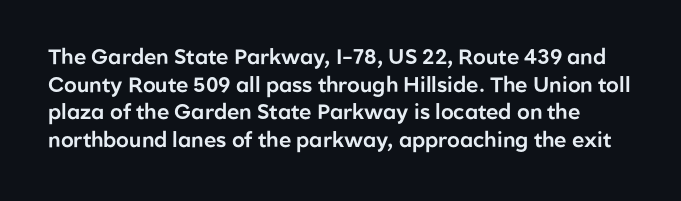
Unlike italic type, these characters show no tilt at all. Each word holds together tightly as a unit, with standard inter-letter gaps. The passage shown stacks its lines at a standard gap. Lines of text with bare space underneath.
